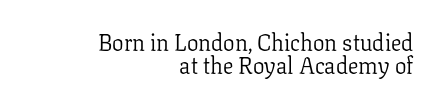
Q: Is the text bold? A: No.
Q: Is the text italic (slanted)? A: No, it is upright.
Q: Is the text underlined? A: No.
Q: How is the paragraph aligned? A: Right-aligned.
Q: Is the spacing between letters normal or unusually wide? A: Normal.
Q: Is the spacing between lines tight, normal or loose? A: Tight.
